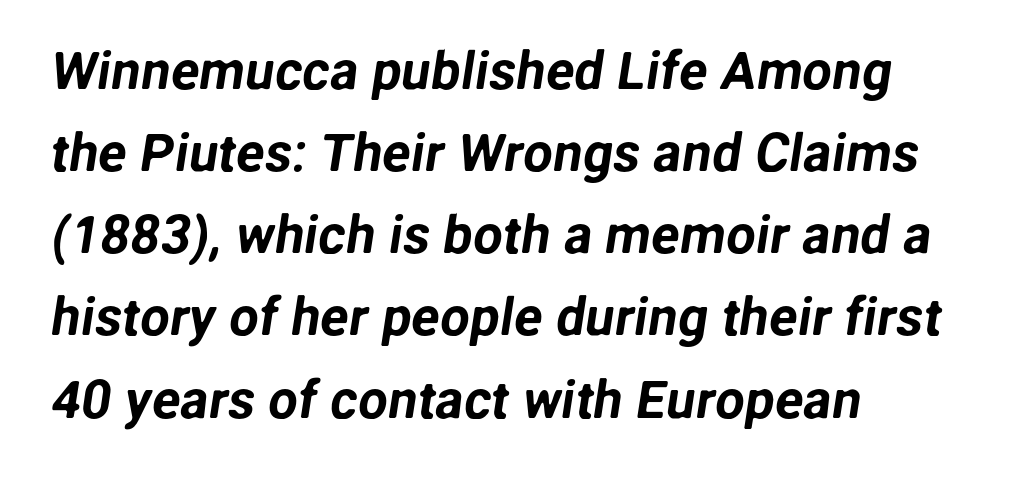
Q: Is the typeface a serif or a sans-serif typeface? A: Sans-serif.
Q: Is the text underlined? A: No.
Q: How is the paragraph aligned? A: Left-aligned.
Q: Is the spacing between letters normal or unusually wide? A: Normal.
Q: Is the spacing between lines tight, normal or loose? A: Normal.
Q: Width (condensed, normal, or wide)? A: Normal.
Q: Stroke contrast? A: Low.
Q: x-height? A: Medium.
Q: Monospaced? A: No.
